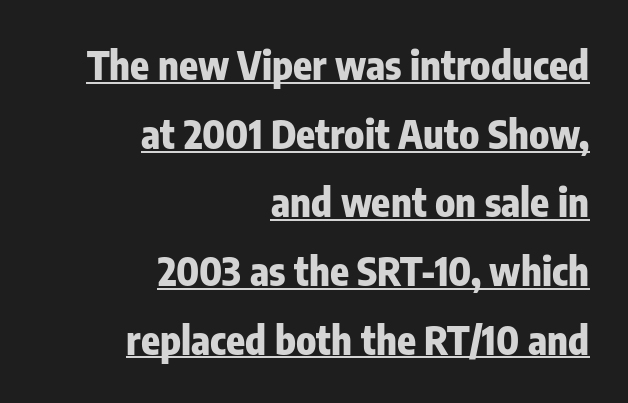
Q: Is the text bold? A: Yes.
Q: Is the text italic (slanted)? A: No, it is upright.
Q: Is the typeface a serif or a sans-serif typeface? A: Sans-serif.
Q: Is the text underlined? A: Yes.
Q: How is the paragraph aligned? A: Right-aligned.
Q: Is the spacing between letters normal or unusually wide? A: Normal.
Q: Width (condensed, normal, or wide)? A: Condensed.
Q: Stroke contrast? A: Low.
Q: x-height? A: Medium.
Q: Monospaced? A: No.
